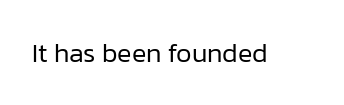
Q: Is the text bold? A: No.
Q: Is the text italic (slanted)? A: No, it is upright.
Q: Is the text underlined? A: No.
Q: Is the spacing between letters normal or unusually wide? A: Normal.
